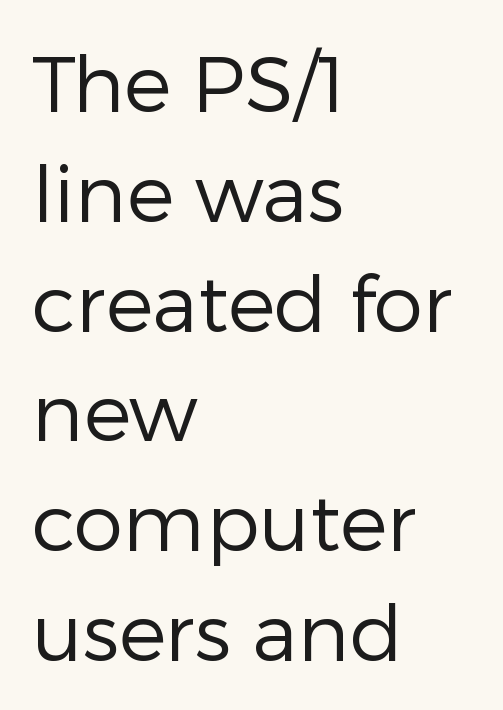
{"serif": "no", "italic": "no", "bold": "no", "weight": "regular", "width": "normal", "stroke_contrast": "low", "x_height": "medium", "monospaced": "no", "underline": "no", "align": "left", "line_spacing": "normal", "line_spacing_ratio": 1.39, "letter_spacing": "normal", "letter_spacing_em": 0.0, "glyph_px": 79}
